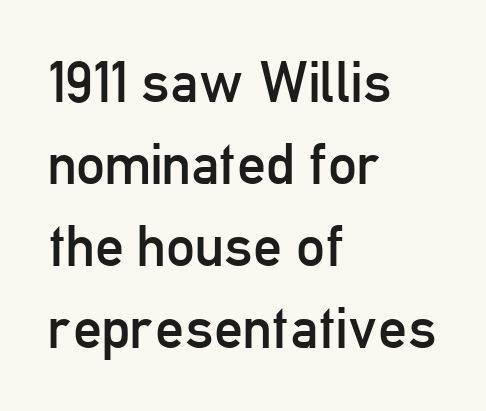
Q: Is the text bold? A: No.
Q: Is the text italic (slanted)? A: No, it is upright.
Q: Is the typeface a serif or a sans-serif typeface? A: Sans-serif.
Q: Is the text underlined? A: No.
Q: How is the paragraph aligned? A: Left-aligned.
Q: Is the spacing between letters normal or unusually wide? A: Normal.
Q: Is the spacing between lines tight, normal or loose? A: Normal.
Q: Width (condensed, normal, or wide)? A: Condensed.
Q: Stroke contrast? A: Low.
Q: x-height? A: Medium.
Q: Monospaced? A: No.
